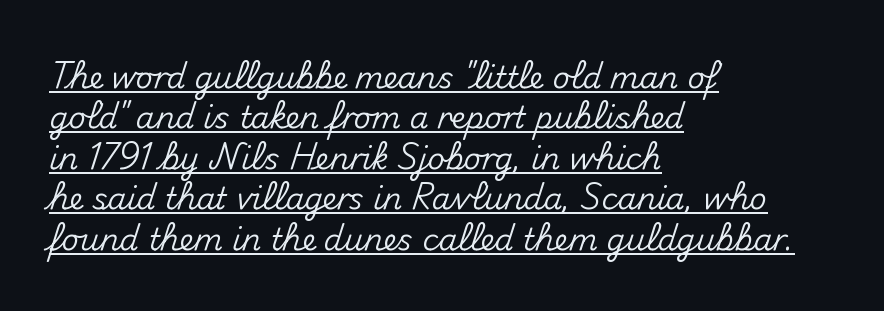
The image shows 30 px sans-serif type; set left-aligned, normal line spacing (1.35x), normal letter spacing, underlined; medium stroke contrast and a small x-height.
